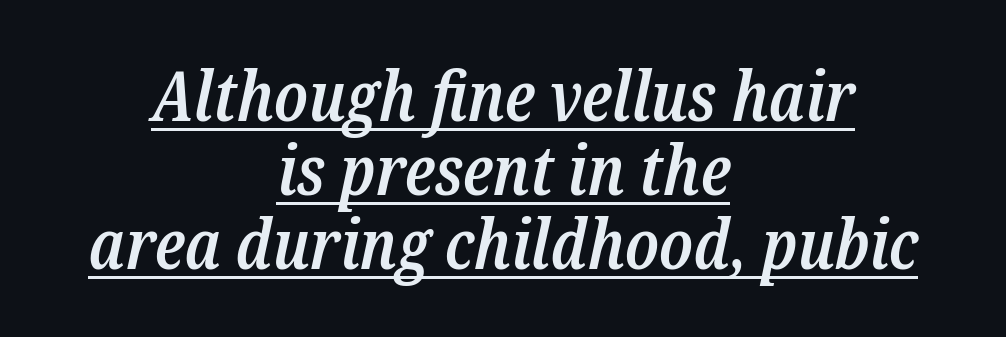
The typesetting leans somewhat heavy: a semibold. It's the slanting kind of type. The rendering uses natural spacing where letterforms have individual widths. Compared with undecorated copy, this sample adds a rule below the words. The type family on display is of the serif kind. Reading down the block, each line starts at a different indent, mirrored at its end.
